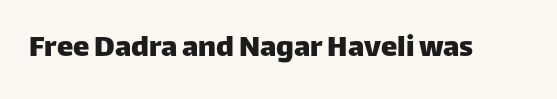
Q: Is the text italic (slanted)? A: No, it is upright.
Q: Is the typeface a serif or a sans-serif typeface? A: Sans-serif.
Q: Is the text underlined? A: No.
Q: Is the spacing between letters normal or unusually wide? A: Normal.
Q: Width (condensed, normal, or wide)? A: Normal.
Q: Stroke contrast? A: Low.
Q: x-height? A: Large.
Q: Monospaced? A: No.
